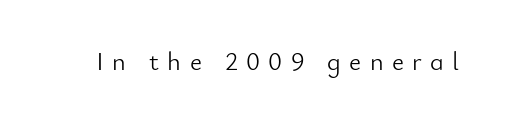
{"italic": "no", "bold": "no", "underline": "no", "letter_spacing": "wide", "letter_spacing_em": 0.32, "glyph_px": 26}
